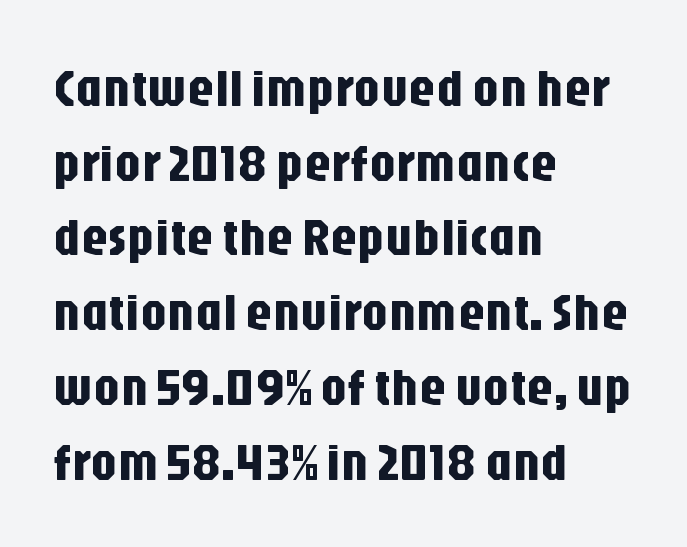
{"serif": "no", "italic": "no", "width": "condensed", "stroke_contrast": "low", "x_height": "large", "monospaced": "no", "underline": "no", "align": "left", "line_spacing": "normal", "line_spacing_ratio": 1.41, "letter_spacing": "normal", "letter_spacing_em": 0.0, "glyph_px": 53}
